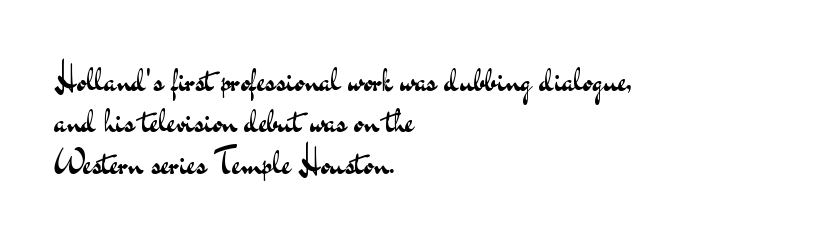
{"serif": "no", "bold": "no", "weight": "regular", "width": "wide", "stroke_contrast": "medium", "x_height": "small", "monospaced": "no", "underline": "no", "align": "left", "line_spacing_ratio": 1.22, "letter_spacing": "normal", "letter_spacing_em": 0.0, "glyph_px": 34}
